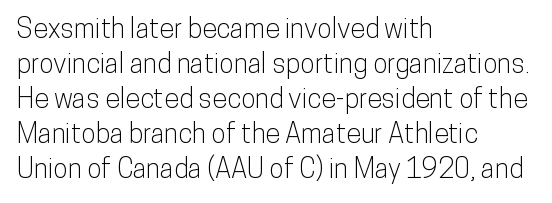
{"italic": "no", "underline": "no", "align": "left", "line_spacing": "normal", "line_spacing_ratio": 1.3, "letter_spacing": "normal", "letter_spacing_em": 0.0, "glyph_px": 27}
